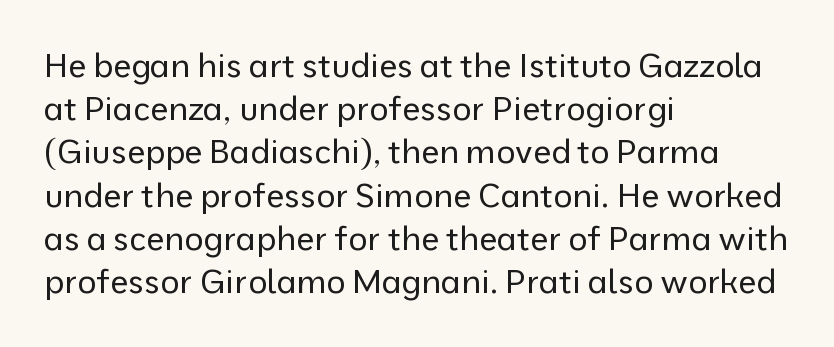
The image shows 33 px regular-weight sans-serif type, upright; set left-aligned, normal line spacing (1.31x), normal letter spacing, not underlined; low stroke contrast and a medium x-height.
